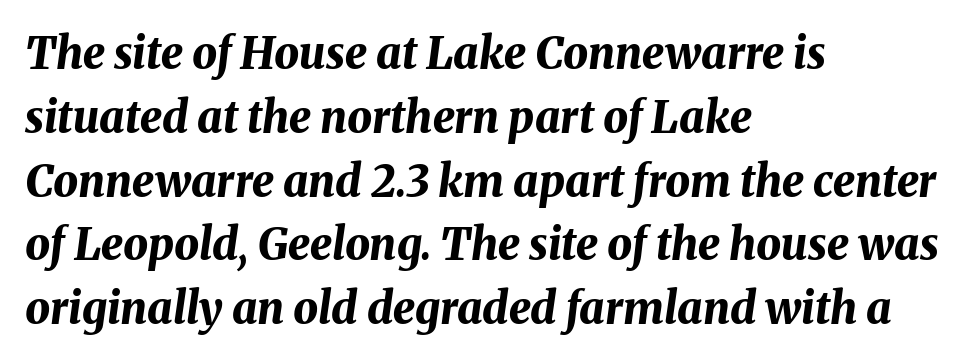
{"italic": "yes", "lean": "right", "slant_degrees": 8, "bold": "yes", "weight": "bold", "width": "normal", "stroke_contrast": "medium", "x_height": "medium", "monospaced": "no", "underline": "no", "align": "left", "line_spacing": "normal", "line_spacing_ratio": 1.45, "letter_spacing": "normal", "letter_spacing_em": 0.0, "glyph_px": 44}
